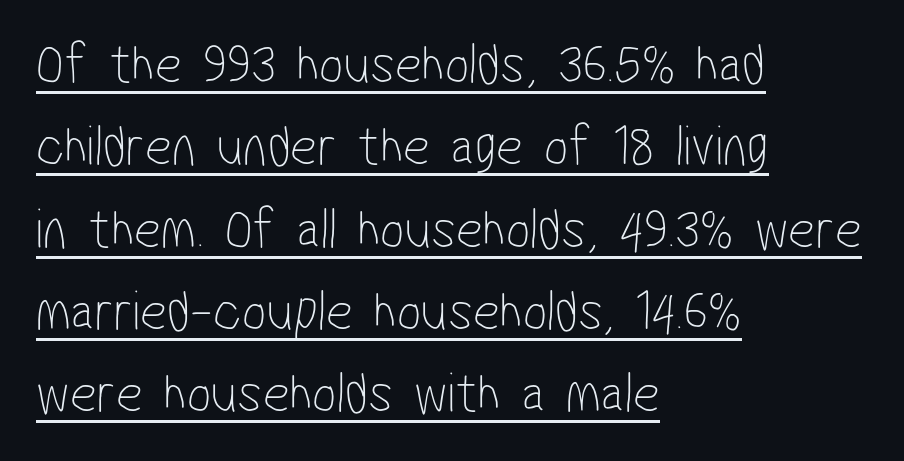
Q: Is the text bold? A: No.
Q: Is the typeface a serif or a sans-serif typeface? A: Sans-serif.
Q: Is the text underlined? A: Yes.
Q: How is the paragraph aligned? A: Left-aligned.
Q: Is the spacing between letters normal or unusually wide? A: Normal.
Q: Is the spacing between lines tight, normal or loose? A: Normal.
Q: Width (condensed, normal, or wide)? A: Condensed.
Q: Stroke contrast? A: Low.
Q: x-height? A: Medium.
Q: Monospaced? A: No.
